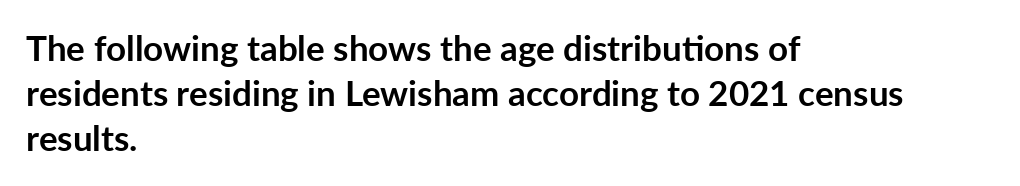
{"serif": "no", "italic": "no", "bold": "yes", "weight": "semibold", "width": "normal", "stroke_contrast": "low", "x_height": "medium", "monospaced": "no", "underline": "no", "align": "left", "line_spacing": "normal", "line_spacing_ratio": 1.29, "letter_spacing": "normal", "letter_spacing_em": 0.0, "glyph_px": 35}
